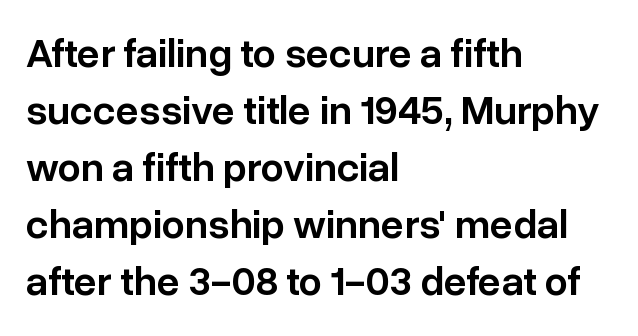
Q: Is the text bold? A: Semi-bold.
Q: Is the text italic (slanted)? A: No, it is upright.
Q: Is the typeface a serif or a sans-serif typeface? A: Sans-serif.
Q: Is the text underlined? A: No.
Q: How is the paragraph aligned? A: Left-aligned.
Q: Is the spacing between letters normal or unusually wide? A: Normal.
Q: Is the spacing between lines tight, normal or loose? A: Normal.
Q: Width (condensed, normal, or wide)? A: Normal.
Q: Stroke contrast? A: Low.
Q: x-height? A: Medium.
Q: Monospaced? A: No.
